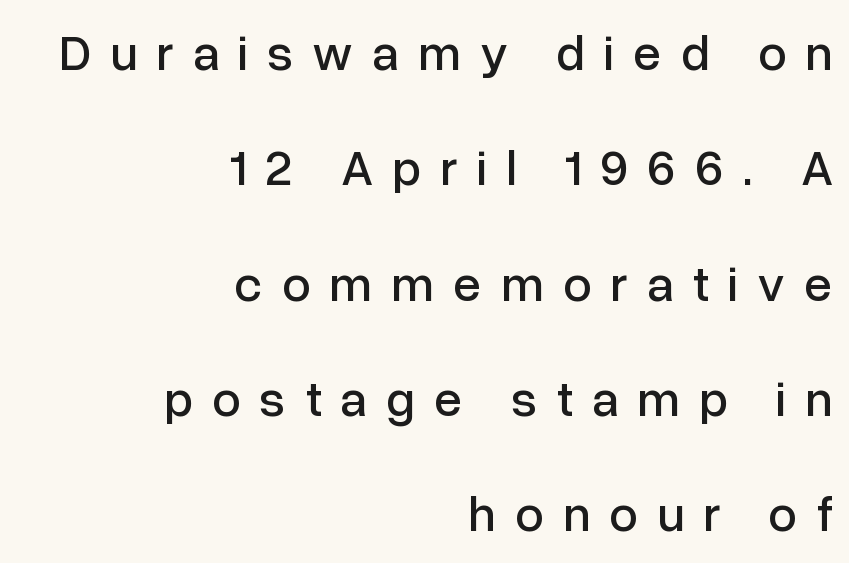
The image shows 51 px sans-serif type, upright; set right-aligned, loose line spacing (2.26x), unusually wide letter spacing (+0.37 em), not underlined; low stroke contrast and a medium x-height.
